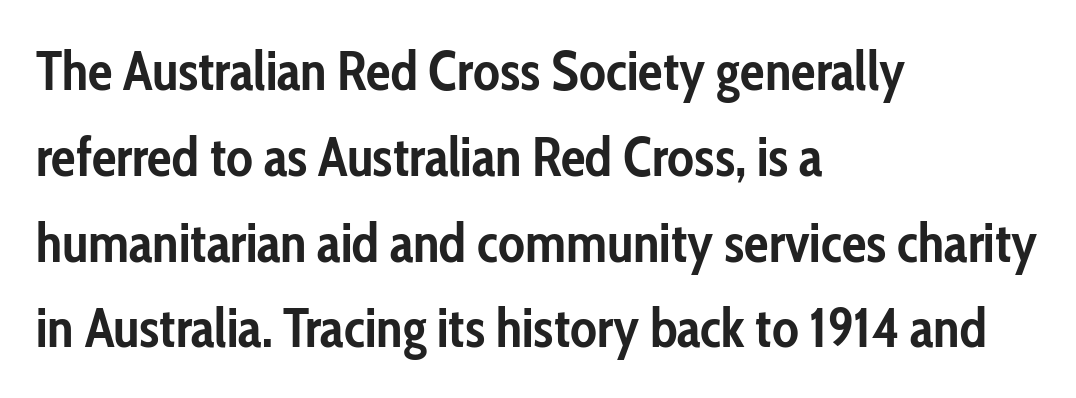
The image shows 55 px semibold, condensed sans-serif type, upright; set left-aligned, normal line spacing (1.56x), normal letter spacing, not underlined; low stroke contrast and a medium x-height.
